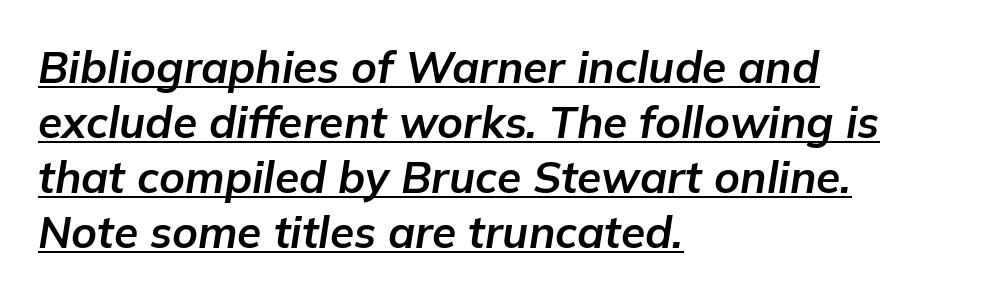
The gaps between neighbouring characters are ordinary and unremarkable. Honestly, the row spacing looks completely unremarkable. A typesetter would call this proportional, since set widths differ per character. Strokes here are thick enough to call this a true bold. The paragraph shown leans on its left margin. Looking at the ascenders, they clearly lean.
